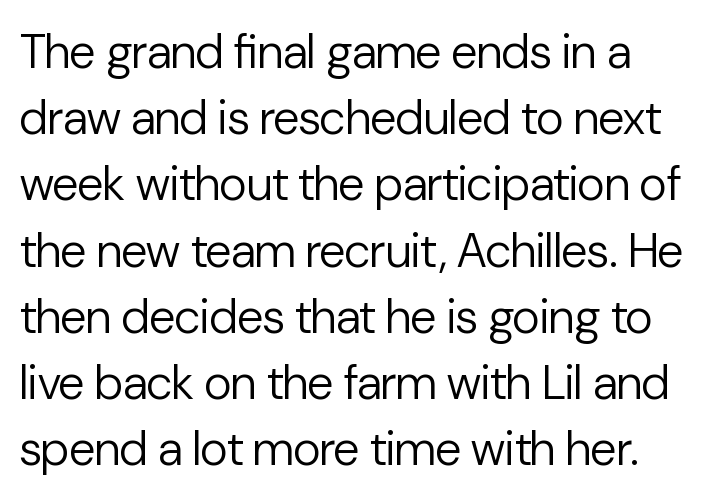
Q: Is the text bold? A: No.
Q: Is the text italic (slanted)? A: No, it is upright.
Q: Is the typeface a serif or a sans-serif typeface? A: Sans-serif.
Q: Is the text underlined? A: No.
Q: Is the spacing between letters normal or unusually wide? A: Normal.
Q: Is the spacing between lines tight, normal or loose? A: Normal.
Q: Width (condensed, normal, or wide)? A: Normal.
Q: Stroke contrast? A: Low.
Q: x-height? A: Medium.
Q: Monospaced? A: No.
